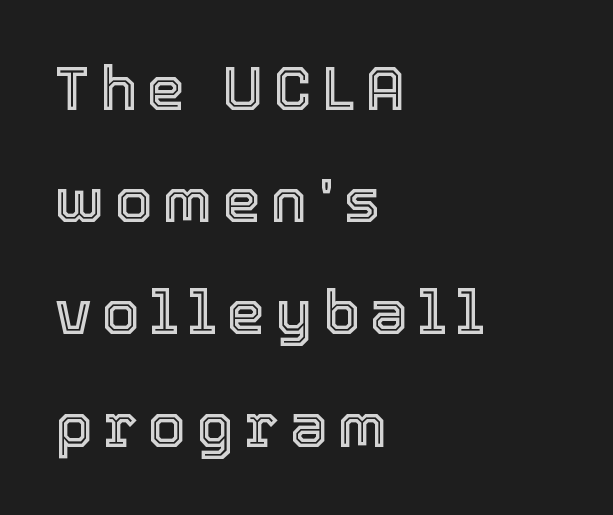
Q: Is the text italic (slanted)? A: No, it is upright.
Q: Is the text underlined? A: No.
Q: How is the paragraph aligned? A: Left-aligned.
Q: Width (condensed, normal, or wide)? A: Normal.
Q: x-height? A: Medium.
Q: Monospaced? A: No.
